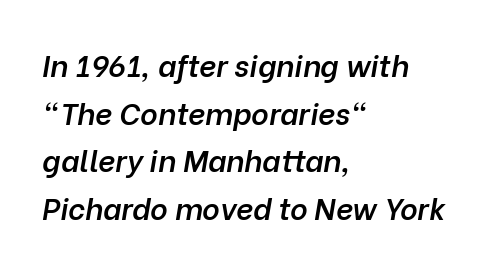
The image shows 30 px semibold type, italic (leaning right); set left-aligned, normal line spacing (1.59x), normal letter spacing, not underlined; low stroke contrast and a medium x-height.
